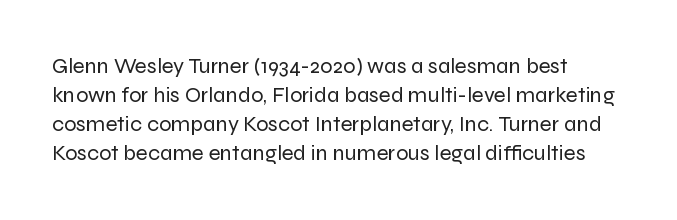
The image shows 22 px text type, upright; set normal line spacing (1.32x), normal letter spacing, not underlined.
